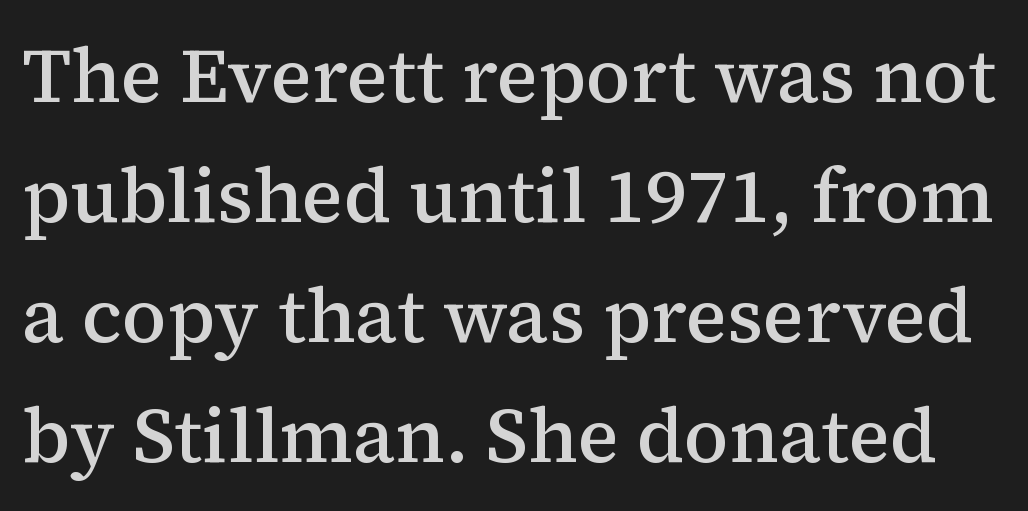
The face used here is rendered with its standard letterfit. Each letter's strokes conclude with small projecting serifs. The passage shown is semibold, sitting just below true bold. Is this a fixed-width face? No — the glyphs have proportional, varying widths. Do the letters lean? They stand straight. Quick note: interline space is typical.
